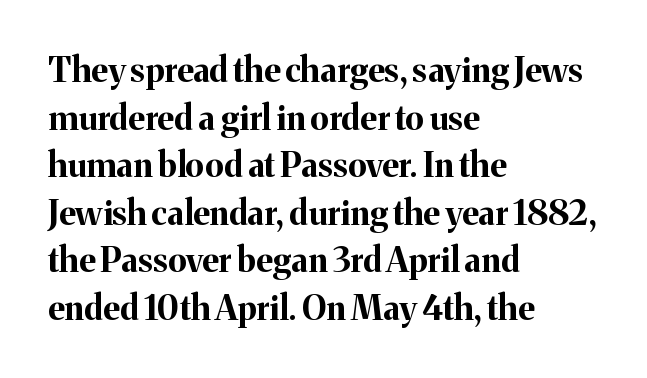
Q: Is the text bold? A: Yes.
Q: Is the text italic (slanted)? A: No, it is upright.
Q: Is the typeface a serif or a sans-serif typeface? A: Serif.
Q: Is the text underlined? A: No.
Q: How is the paragraph aligned? A: Left-aligned.
Q: Is the spacing between letters normal or unusually wide? A: Normal.
Q: Is the spacing between lines tight, normal or loose? A: Normal.
Q: Width (condensed, normal, or wide)? A: Normal.
Q: Stroke contrast? A: Medium.
Q: x-height? A: Medium.
Q: Monospaced? A: No.
